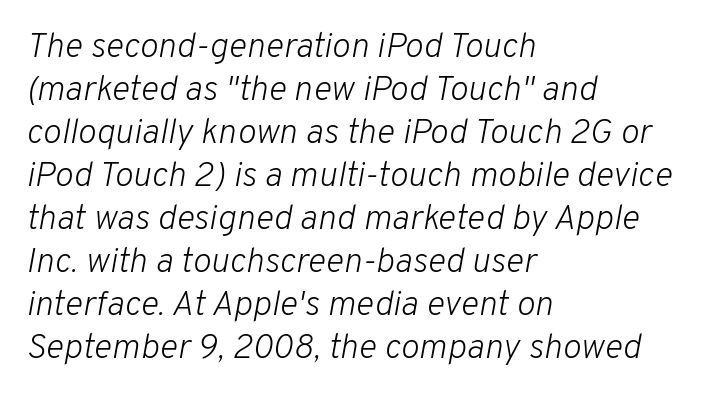
{"italic": "yes", "lean": "right", "slant_degrees": 10, "bold": "no", "weight": "light", "width": "normal", "stroke_contrast": "low", "x_height": "medium", "monospaced": "no", "underline": "no", "align": "left", "line_spacing_ratio": 1.23, "letter_spacing": "normal", "letter_spacing_em": 0.0, "glyph_px": 35}
